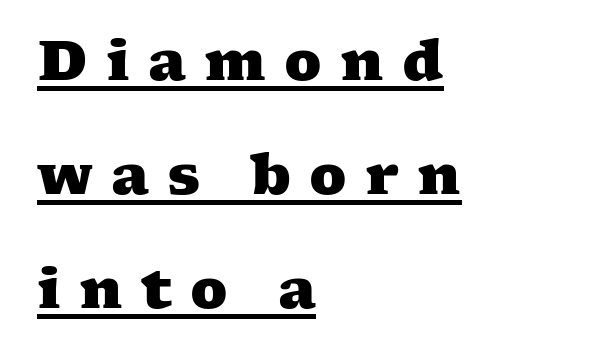
Q: Is the text bold? A: Yes.
Q: Is the typeface a serif or a sans-serif typeface? A: Serif.
Q: Is the text underlined? A: Yes.
Q: How is the paragraph aligned? A: Left-aligned.
Q: Is the spacing between letters normal or unusually wide? A: Unusually wide.
Q: Is the spacing between lines tight, normal or loose? A: Loose.
Q: Width (condensed, normal, or wide)? A: Wide.
Q: Stroke contrast? A: Medium.
Q: x-height? A: Medium.
Q: Monospaced? A: No.
